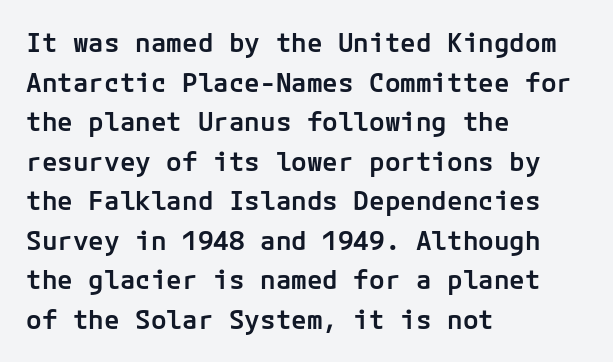
If you measured baseline to baseline, you'd find a middling distance. The typesetting leans somewhat heavy: a semibold. Which margin do the lines hug? The left one — the right edge is uneven. The font's upright variant was chosen for this text.
